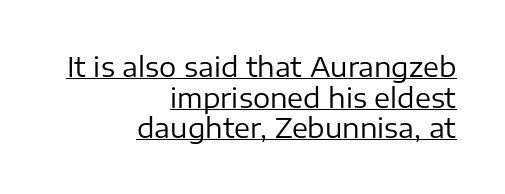
The lines are packed closely together with very little leading. Each line of the rendering has a horizontal stroke beneath the glyphs. The rendering keeps characters at their native spacing. Stroke mass is kept to a normal reading level or below.
